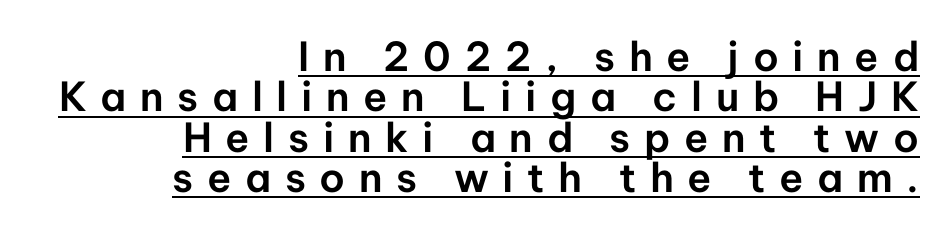
The image shows 40 px sans-serif type, upright; set right-aligned, tight line spacing (1.01x), unusually wide letter spacing (+0.34 em), underlined; low stroke contrast and a medium x-height.
